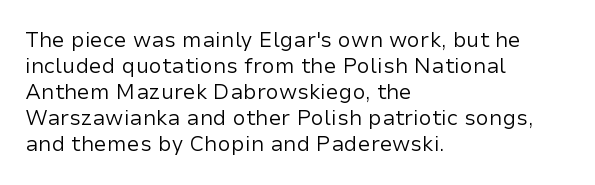
{"italic": "no", "bold": "no", "underline": "no", "align": "left", "line_spacing_ratio": 1.24, "letter_spacing": "normal", "letter_spacing_em": 0.0, "glyph_px": 21}
